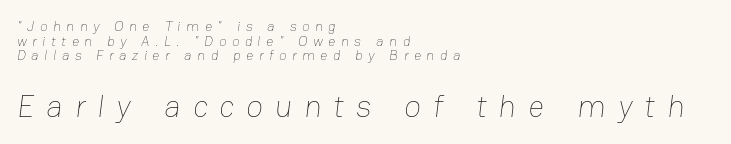
{"bold": "no", "weight": "thin", "width": "normal", "stroke_contrast": "low", "x_height": "medium", "monospaced": "no", "underline": "no", "align": "left", "line_spacing": "tight", "line_spacing_ratio": 1.05, "letter_spacing": "wide", "letter_spacing_em": 0.39, "larger_block": "second", "size_ratio": 2.21, "glyph_px": 31}
